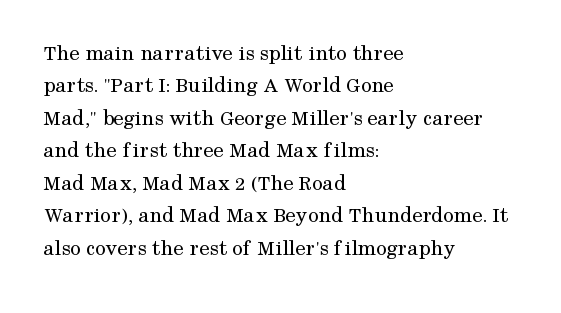
The tracking reads as untouched default to a designer's eye. Layout note: lines flush left. Students, observe: this is what conventionally led text looks like. Underline: absent.
